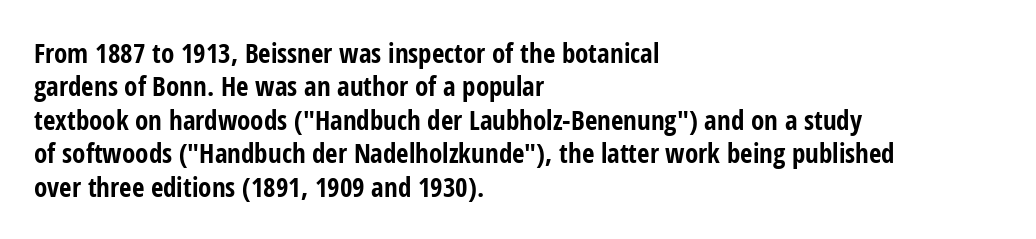
The image shows 27 px bold type, upright; set left-aligned, line spacing 1.24x, normal letter spacing, not underlined.
